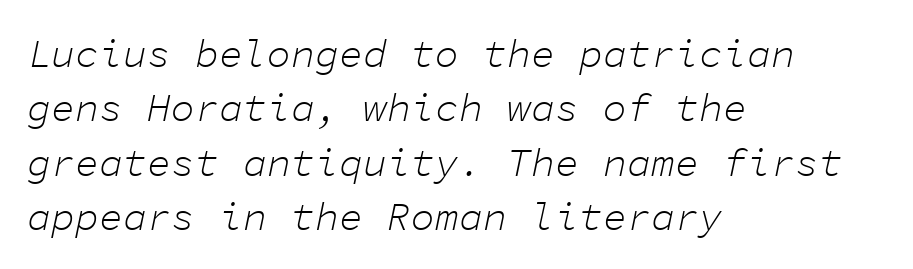
Q: Is the text bold? A: No.
Q: Is the text italic (slanted)? A: Yes, it leans right by about 11 degrees.
Q: Is the text underlined? A: No.
Q: How is the paragraph aligned? A: Left-aligned.
Q: Is the spacing between letters normal or unusually wide? A: Normal.
Q: Is the spacing between lines tight, normal or loose? A: Normal.
Q: Width (condensed, normal, or wide)? A: Normal.
Q: Stroke contrast? A: Low.
Q: x-height? A: Medium.
Q: Monospaced? A: Yes.
